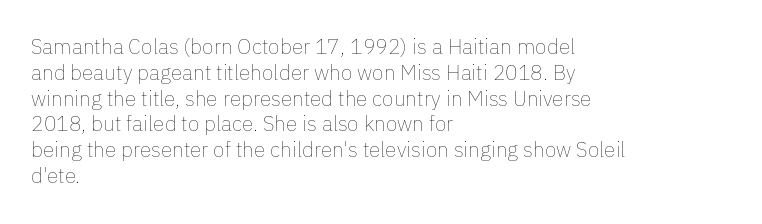
Q: Is the text bold? A: No.
Q: Is the text italic (slanted)? A: No, it is upright.
Q: Is the text underlined? A: No.
Q: How is the paragraph aligned? A: Left-aligned.
Q: Is the spacing between letters normal or unusually wide? A: Normal.
